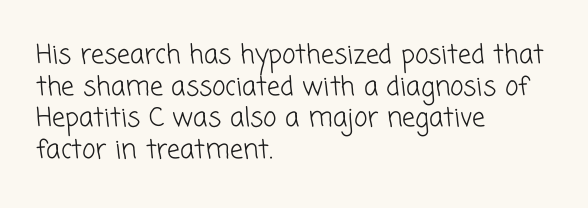
Q: Is the text bold? A: No.
Q: Is the text underlined? A: No.
Q: How is the paragraph aligned? A: Left-aligned.
Q: Is the spacing between letters normal or unusually wide? A: Normal.
